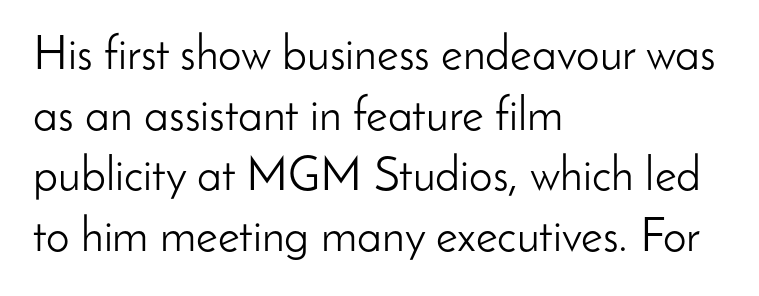
The image shows 47 px light sans-serif type, upright; set left-aligned, normal line spacing (1.29x), normal letter spacing, not underlined; low stroke contrast and a small x-height.
